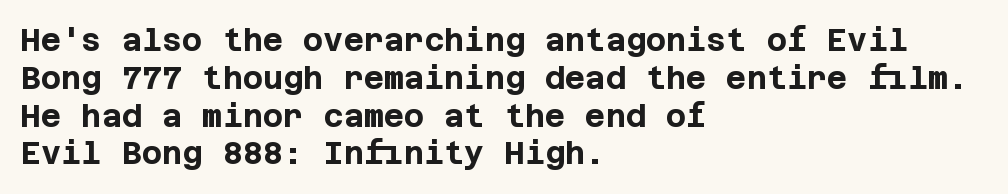
The image shows 31 px bold sans-serif type, upright; set left-aligned, line spacing 1.22x, normal letter spacing, not underlined; low stroke contrast and a large x-height.
